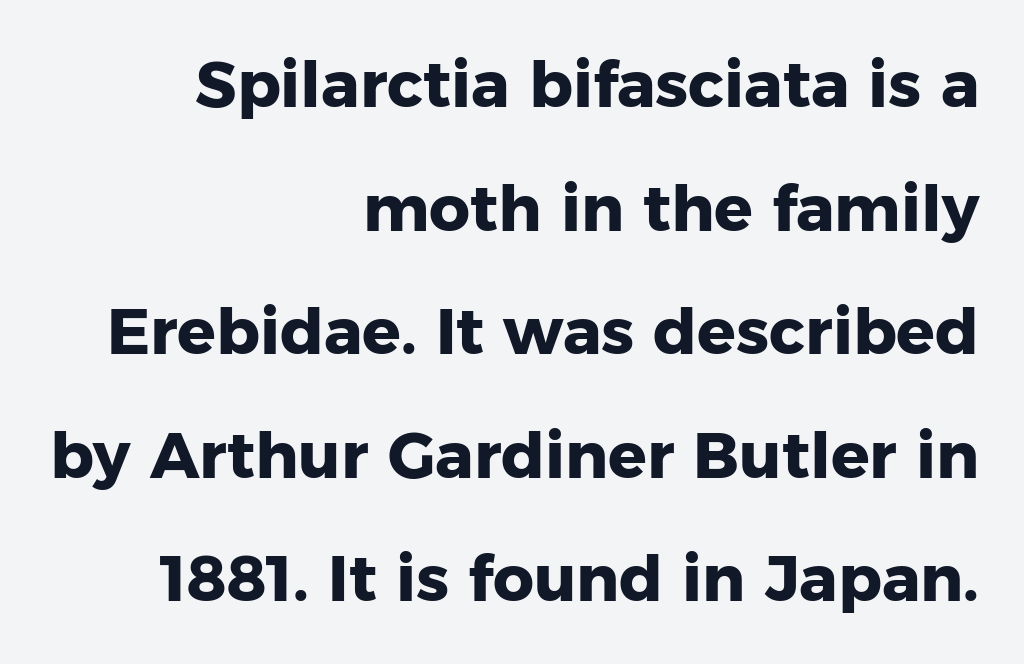
The image shows 64 px heavy sans-serif type, upright; set right-aligned, loose line spacing (1.93x), normal letter spacing, not underlined; low stroke contrast and a medium x-height.
